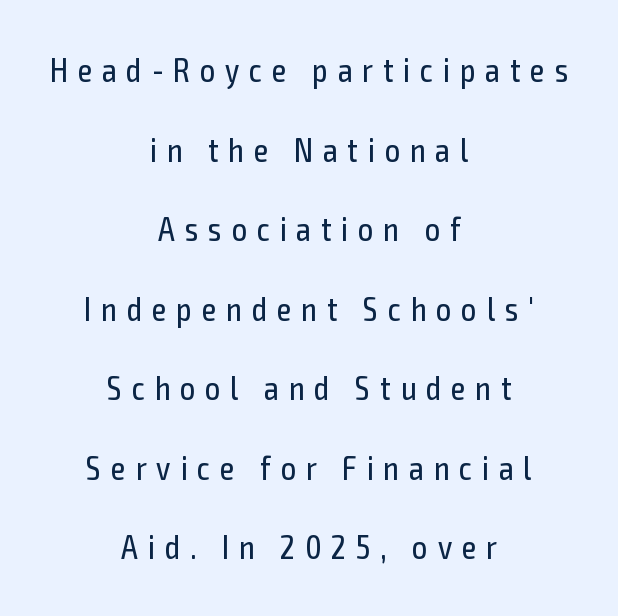
{"serif": "no", "italic": "no", "bold": "no", "weight": "regular", "width": "condensed", "x_height": "medium", "monospaced": "no", "underline": "no", "align": "center", "line_spacing": "loose", "line_spacing_ratio": 2.41, "letter_spacing": "wide", "letter_spacing_em": 0.3, "glyph_px": 33}
